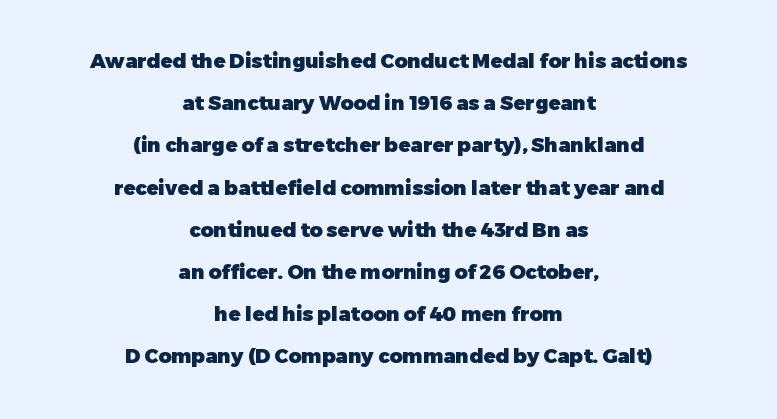
Weight: bold. Regarding leading, the lines here are spaced well apart. Designer's note — italics off, roman on. The string is rendered with underlining switched off. Spacing between characters is what you'd get straight out of the box. Does the copy run flush right? No — it is centered line by line.
